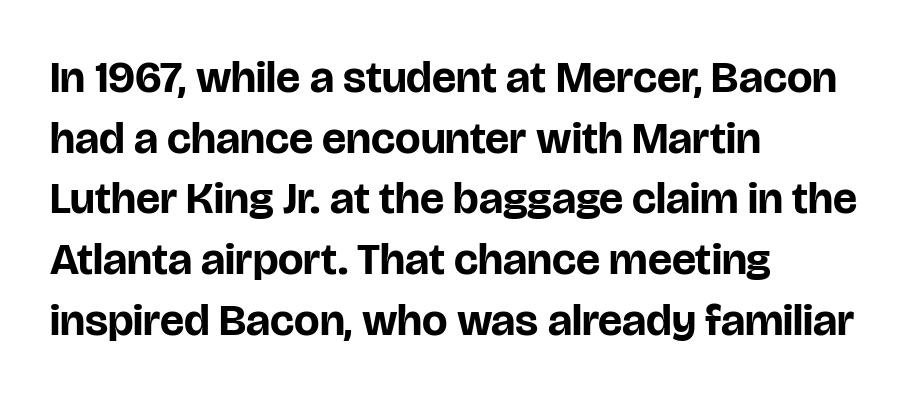
Leading: standard. Note the varied advance widths — an 'i' is clearly narrower than an 'm'. The paragraph has a hard left edge and a soft right edge. Look at the stroke-to-counter ratio: heavy, a bold. Typographically, this falls in the sans-serif category. Words float on clear page, feet unadorned.
